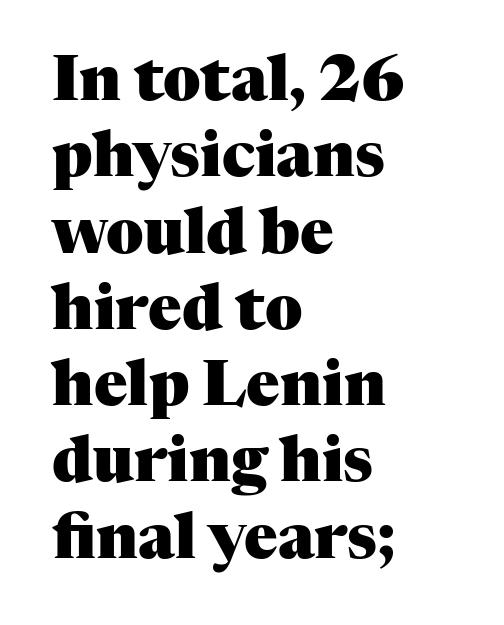
Q: Is the text bold? A: Yes.
Q: Is the text italic (slanted)? A: No, it is upright.
Q: Is the typeface a serif or a sans-serif typeface? A: Serif.
Q: Is the text underlined? A: No.
Q: How is the paragraph aligned? A: Left-aligned.
Q: Is the spacing between letters normal or unusually wide? A: Normal.
Q: Width (condensed, normal, or wide)? A: Normal.
Q: Stroke contrast? A: Medium.
Q: x-height? A: Medium.
Q: Monospaced? A: No.
